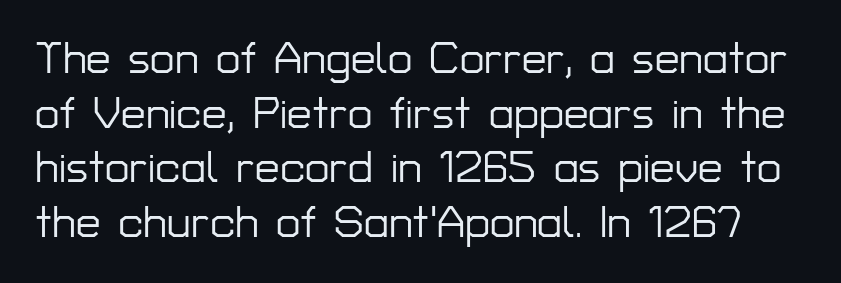
{"serif": "no", "italic": "no", "width": "normal", "stroke_contrast": "low", "x_height": "medium", "monospaced": "no", "underline": "no", "line_spacing_ratio": 1.24, "letter_spacing": "normal", "letter_spacing_em": 0.0, "glyph_px": 44}
